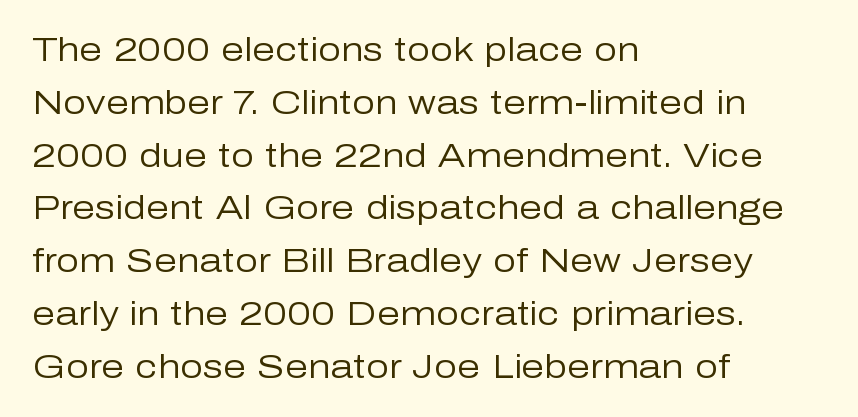
No word sits above an underline. This is sans-serif lettering, the kind often seen on screens and signage. A typesetter would mark this as roman, not italic. Observe the ordinary spacing: letters are neighbours, not strangers. Line beginnings align vertically; line endings do not.
